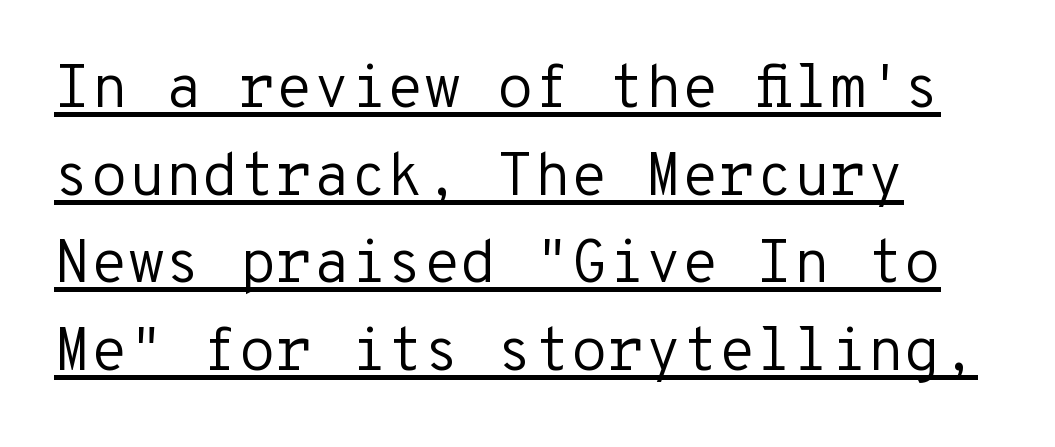
{"serif": "no", "italic": "no", "bold": "no", "weight": "regular", "width": "normal", "stroke_contrast": "low", "x_height": "medium", "monospaced": "yes", "underline": "yes", "align": "left", "line_spacing": "normal", "line_spacing_ratio": 1.46, "letter_spacing": "normal", "letter_spacing_em": 0.0, "glyph_px": 60}
